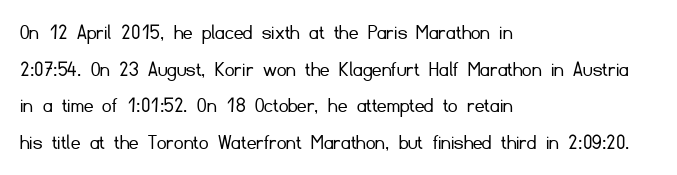
Notice how descenders clear the ascenders below comfortably — that's standard leading. Heft: none added — not bold. Posture: upright roman. The tracking reads as untouched default to a designer's eye. If you drew a ruler down the left edge, every line would touch it.
